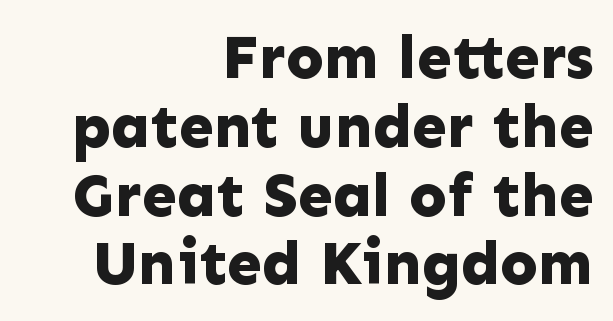
{"serif": "no", "italic": "no", "bold": "yes", "weight": "bold", "width": "normal", "stroke_contrast": "low", "x_height": "medium", "monospaced": "no", "underline": "no", "align": "right", "line_spacing": "tight", "line_spacing_ratio": 1.11, "letter_spacing": "normal", "letter_spacing_em": 0.0, "glyph_px": 62}
